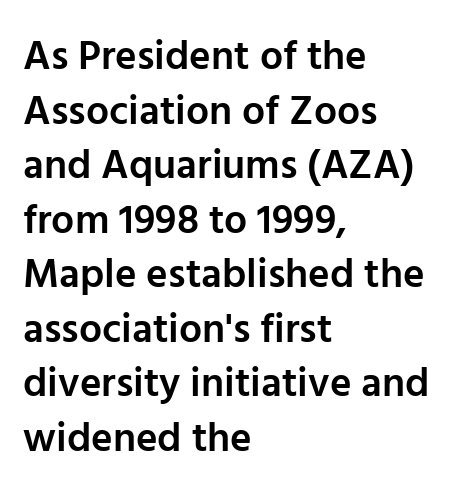
{"serif": "no", "italic": "no", "bold": "semi", "weight": "semibold", "width": "normal", "stroke_contrast": "low", "x_height": "medium", "monospaced": "no", "underline": "no", "align": "left", "line_spacing": "normal", "line_spacing_ratio": 1.33, "letter_spacing": "normal", "letter_spacing_em": 0.0, "glyph_px": 41}
